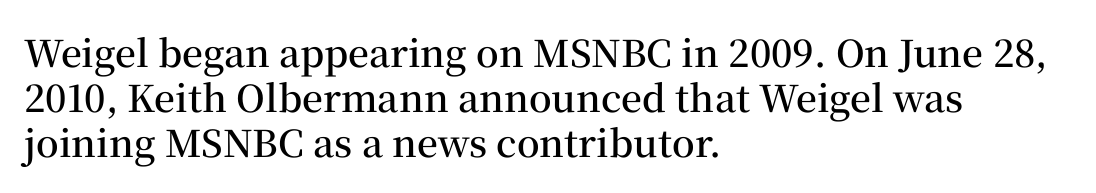
Varying glyph widths throughout — classic text-font behaviour. Firm but not heavy-handed strokes: this text is semibold. Here the glyphs are tracked normally, forming tight word shapes. Horizontal alignment here is leftward, the default for most running prose.
